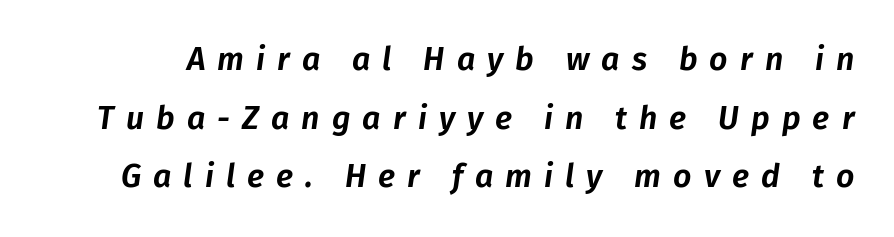
Plain, unruled lines of type. Looks like regular typesetting: each glyph gets only the width it needs. Looking at the ascenders, they clearly lean. The horizontal fit of the characters is loose and conspicuously gappy.
